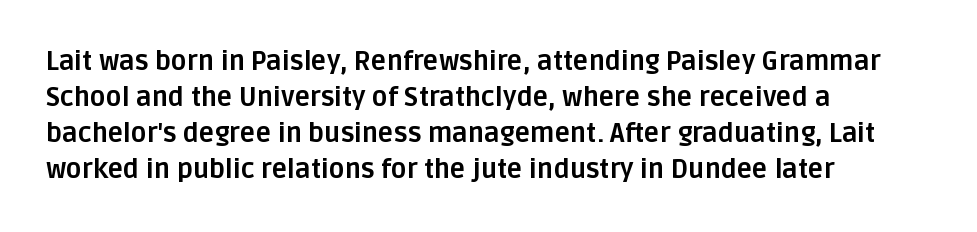
Weight: bold. Inter-character spacing is left at the font's built-in metrics. Check the space under the baseline: it is left empty. These lines sit exactly where default settings would place them. Compared with a centered layout, this one pins lines to the left instead.
